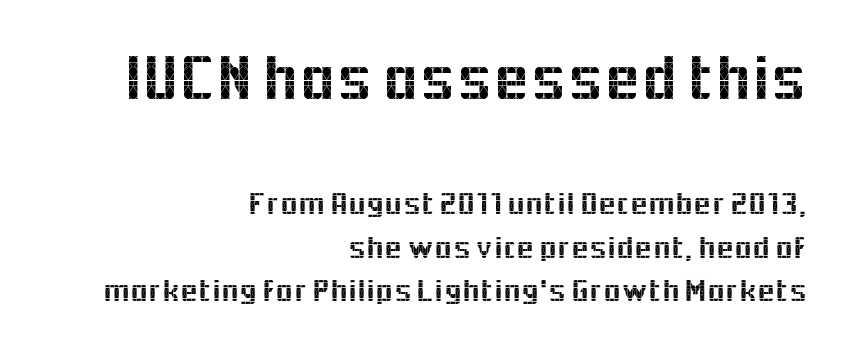
{"serif": "no", "italic": "no", "width": "normal", "x_height": "medium", "monospaced": "no", "underline": "no", "align": "right", "line_spacing": "normal", "line_spacing_ratio": 1.36, "letter_spacing": "normal", "letter_spacing_em": 0.0, "larger_block": "first", "size_ratio": 2.03, "glyph_px": 65}
